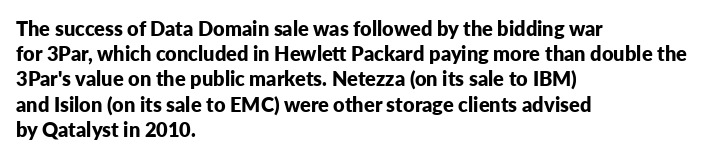
{"italic": "no", "bold": "yes", "underline": "no", "align": "left", "line_spacing": "normal", "line_spacing_ratio": 1.26, "letter_spacing": "normal", "letter_spacing_em": 0.0, "glyph_px": 20}
